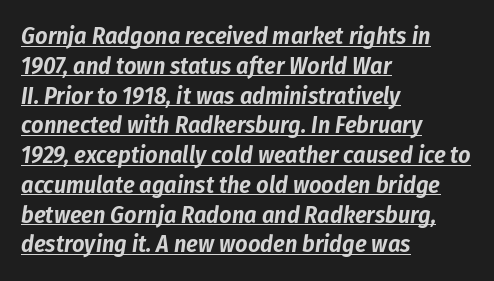
The rag falls on the right side of this text block. Honestly, the underline is the first thing you notice here. Look at the tracking — it's just the regular setting, nothing added. These lines were composed using italics.
